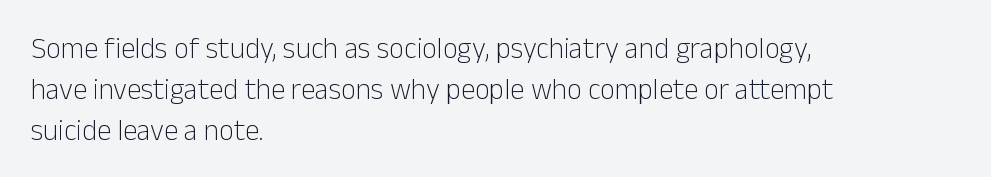
{"serif": "no", "italic": "no", "bold": "no", "weight": "light", "width": "normal", "stroke_contrast": "low", "x_height": "medium", "monospaced": "no", "underline": "no", "align": "left", "line_spacing": "normal", "line_spacing_ratio": 1.41, "letter_spacing": "normal", "letter_spacing_em": 0.0, "glyph_px": 29}
